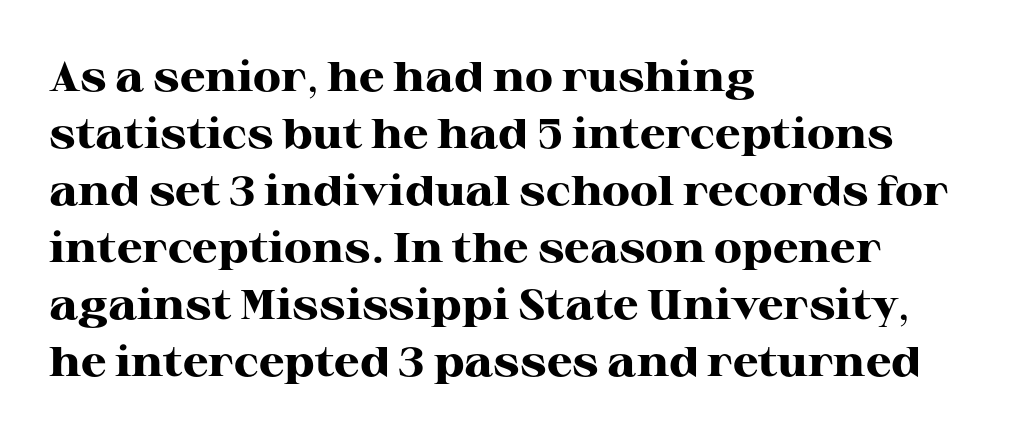
Caption: multi-line text, flush left, ragged right. Looks like regular typesetting: each glyph gets only the width it needs. I'd call this a serif setting — the letters wear small feet. The passage shown is emphatically bold.
